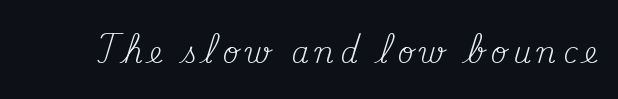
The image shows 28 px regular-weight serif type; set unusually wide letter spacing (+0.23 em), not underlined; medium stroke contrast and a small x-height.
